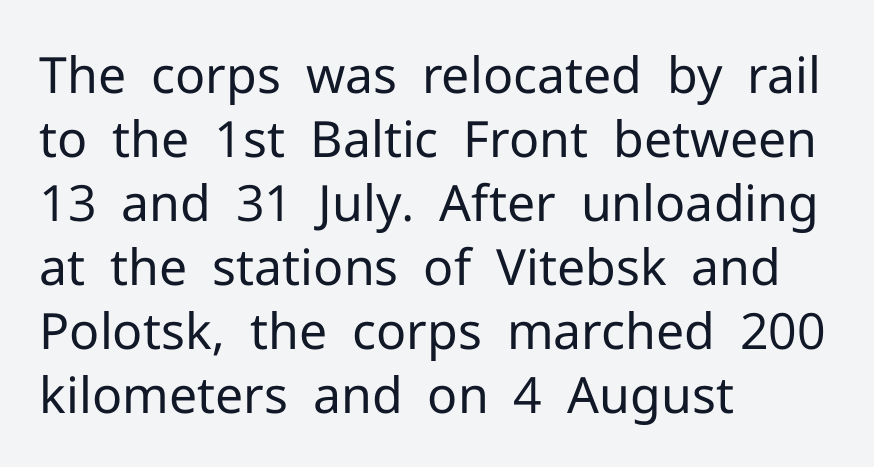
{"serif": "no", "italic": "no", "bold": "no", "weight": "regular", "width": "normal", "stroke_contrast": "low", "x_height": "medium", "monospaced": "no", "underline": "no", "align": "left", "line_spacing": "normal", "line_spacing_ratio": 1.28, "letter_spacing": "normal", "letter_spacing_em": 0.0, "glyph_px": 50}
